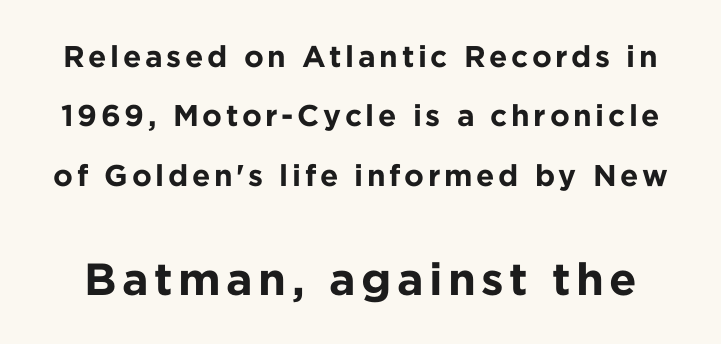
{"serif": "no", "italic": "no", "bold": "yes", "weight": "bold", "width": "normal", "stroke_contrast": "low", "x_height": "medium", "monospaced": "no", "underline": "no", "line_spacing": "loose", "line_spacing_ratio": 1.98, "larger_block": "second", "size_ratio": 1.5, "glyph_px": 45}
